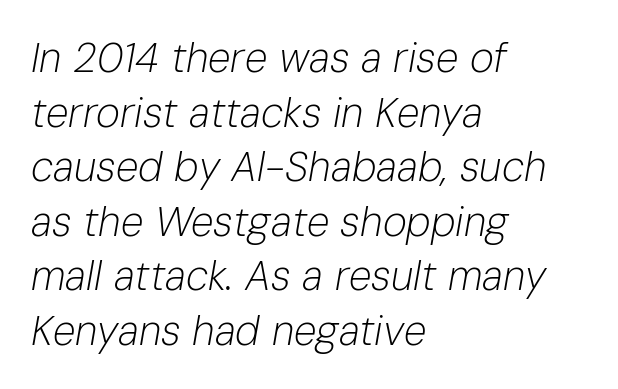
Q: Is the text bold? A: No.
Q: Is the text italic (slanted)? A: Yes, it leans right by about 10 degrees.
Q: Is the text underlined? A: No.
Q: How is the paragraph aligned? A: Left-aligned.
Q: Is the spacing between letters normal or unusually wide? A: Normal.
Q: Is the spacing between lines tight, normal or loose? A: Normal.
Q: Width (condensed, normal, or wide)? A: Normal.
Q: Stroke contrast? A: Low.
Q: x-height? A: Medium.
Q: Monospaced? A: No.
